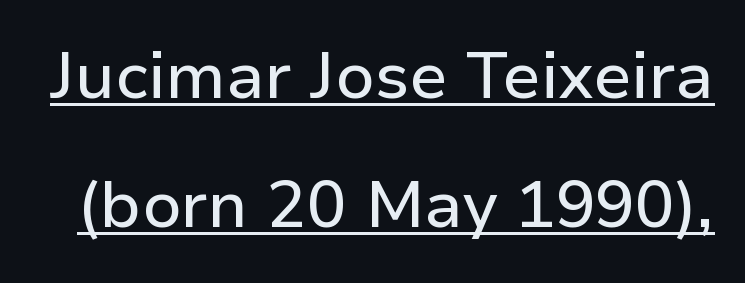
Q: Is the text italic (slanted)? A: No, it is upright.
Q: Is the typeface a serif or a sans-serif typeface? A: Sans-serif.
Q: Is the text underlined? A: Yes.
Q: Is the spacing between letters normal or unusually wide? A: Normal.
Q: Is the spacing between lines tight, normal or loose? A: Loose.
Q: Width (condensed, normal, or wide)? A: Normal.
Q: Stroke contrast? A: Low.
Q: x-height? A: Medium.
Q: Monospaced? A: No.
